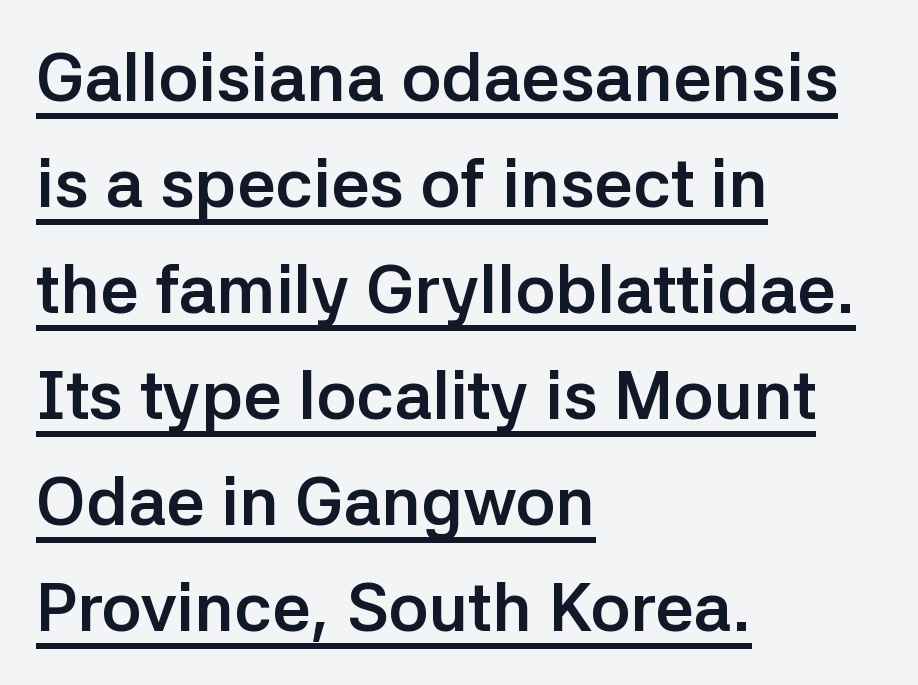
The image shows 68 px semibold sans-serif type, upright; set left-aligned, normal line spacing (1.56x), normal letter spacing, underlined; low stroke contrast and a medium x-height.
